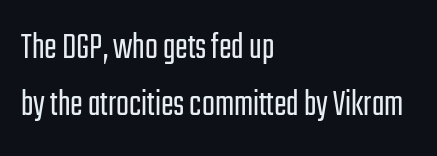
Q: Is the text bold? A: No.
Q: Is the text italic (slanted)? A: No, it is upright.
Q: Is the typeface a serif or a sans-serif typeface? A: Sans-serif.
Q: Is the text underlined? A: No.
Q: How is the paragraph aligned? A: Left-aligned.
Q: Is the spacing between letters normal or unusually wide? A: Normal.
Q: Is the spacing between lines tight, normal or loose? A: Normal.
Q: Width (condensed, normal, or wide)? A: Condensed.
Q: Stroke contrast? A: Low.
Q: x-height? A: Medium.
Q: Monospaced? A: No.
